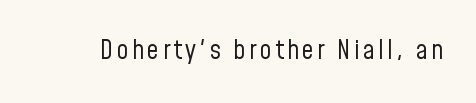
{"italic": "no", "bold": "no", "underline": "no", "glyph_px": 26}
